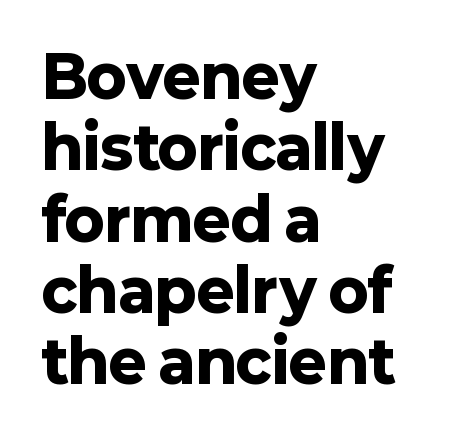
You could call the tracking neutral — neither tight nor loose. Anything drawn beneath the words? Only blank space. Note: no serifs on the glyphs. Heavy, bold letterforms.
